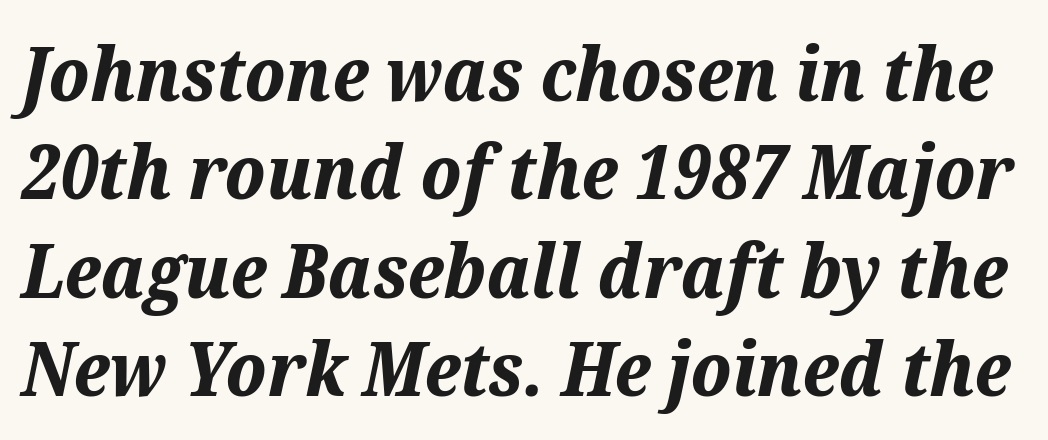
Between one letter and the next there's only the usual sliver of space. Observe the lean: these are italic letterforms. Note the varied advance widths — an 'i' is clearly narrower than an 'm'. Plain, unruled lines of type. The leading is moderate, giving the passage an even texture. Notice how thick the strokes are: this is what a full bold looks like.
